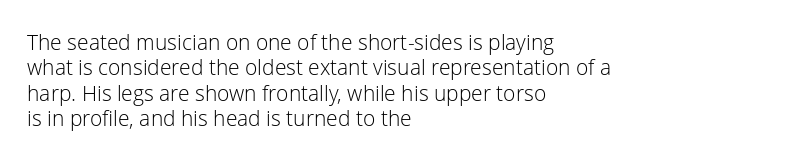
Q: Is the text bold? A: No.
Q: Is the text italic (slanted)? A: No, it is upright.
Q: Is the text underlined? A: No.
Q: How is the paragraph aligned? A: Left-aligned.
Q: Is the spacing between letters normal or unusually wide? A: Normal.
